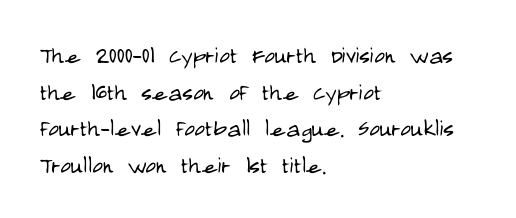
Q: Is the text bold? A: No.
Q: Is the text italic (slanted)? A: No, it is upright.
Q: Is the typeface a serif or a sans-serif typeface? A: Sans-serif.
Q: Is the text underlined? A: No.
Q: How is the paragraph aligned? A: Left-aligned.
Q: Is the spacing between letters normal or unusually wide? A: Normal.
Q: Is the spacing between lines tight, normal or loose? A: Normal.
Q: Width (condensed, normal, or wide)? A: Condensed.
Q: Stroke contrast? A: Low.
Q: x-height? A: Large.
Q: Monospaced? A: No.
